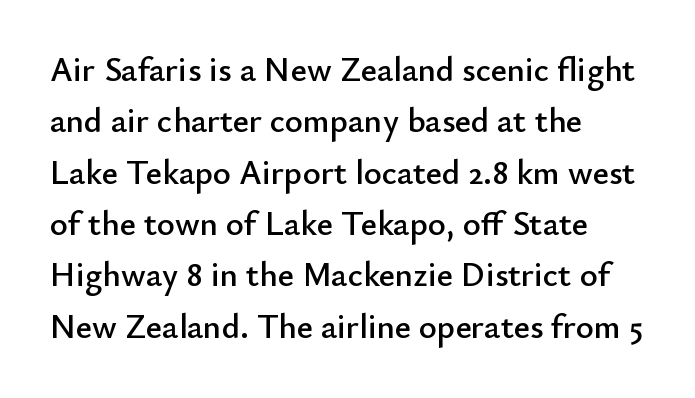
Line beginnings align vertically; line endings do not. Each new line begins a customary step beneath the previous one. The passage shown is not underscored anywhere. This sample uses plain, unmodified letter spacing. The font family rendered here belongs to the sans-serif group. The rendering uses natural spacing where letterforms have individual widths.
